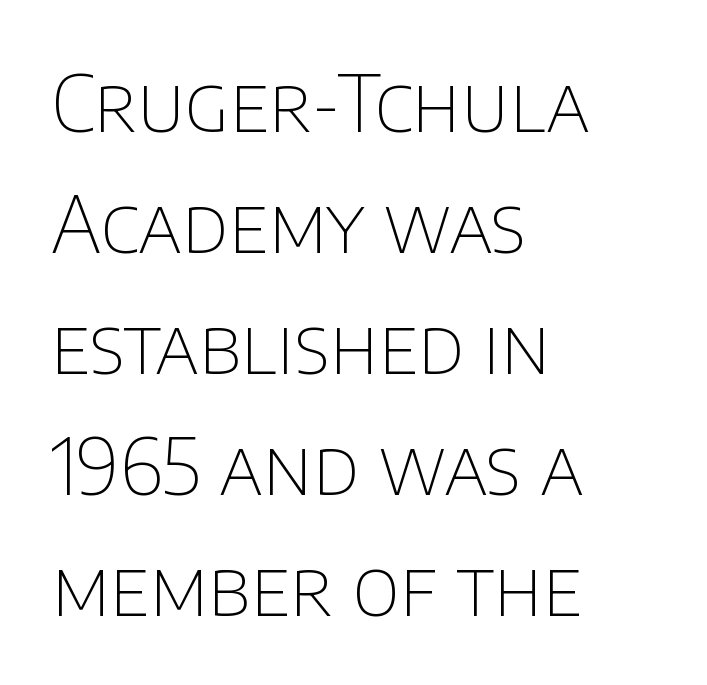
Is the type heavy? It reads as light-to-regular instead. Line beginnings align vertically; line endings do not. Serif or sans? Sans — the stroke terminals are bare. Standard letterfit; no display-style spreading of the glyphs.
